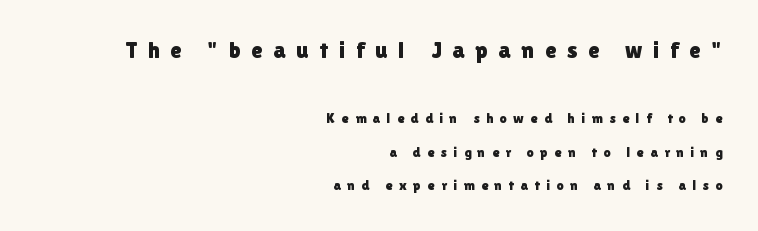
The image shows 23 px text type, upright; set right-aligned, loose line spacing (2.41x), unusually wide letter spacing (+0.47 em), not underlined; the first (top) block is 1.64x larger.
